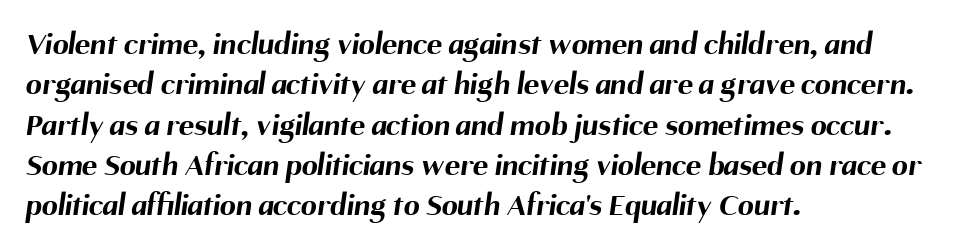
Q: Is the text bold? A: Yes.
Q: Is the typeface a serif or a sans-serif typeface? A: Sans-serif.
Q: Is the text underlined? A: No.
Q: How is the paragraph aligned? A: Left-aligned.
Q: Is the spacing between letters normal or unusually wide? A: Normal.
Q: Is the spacing between lines tight, normal or loose? A: Normal.
Q: Width (condensed, normal, or wide)? A: Normal.
Q: Stroke contrast? A: Medium.
Q: x-height? A: Medium.
Q: Monospaced? A: No.
